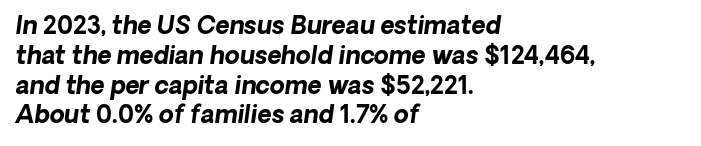
These lines were composed using italics. These lines keep a tight, regular rhythm from letter to letter. These lines are set flush left with a ragged right edge. The strokes are fattened all the way to bold. The space beneath each line is pristine and unruled.
